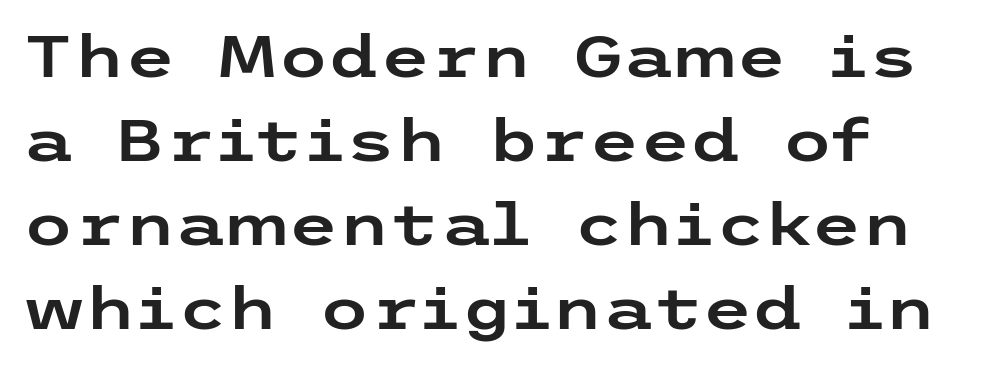
Q: Is the text italic (slanted)? A: No, it is upright.
Q: Is the typeface a serif or a sans-serif typeface? A: Sans-serif.
Q: Is the text underlined? A: No.
Q: How is the paragraph aligned? A: Left-aligned.
Q: Is the spacing between letters normal or unusually wide? A: Normal.
Q: Is the spacing between lines tight, normal or loose? A: Normal.
Q: Width (condensed, normal, or wide)? A: Wide.
Q: Stroke contrast? A: Low.
Q: x-height? A: Medium.
